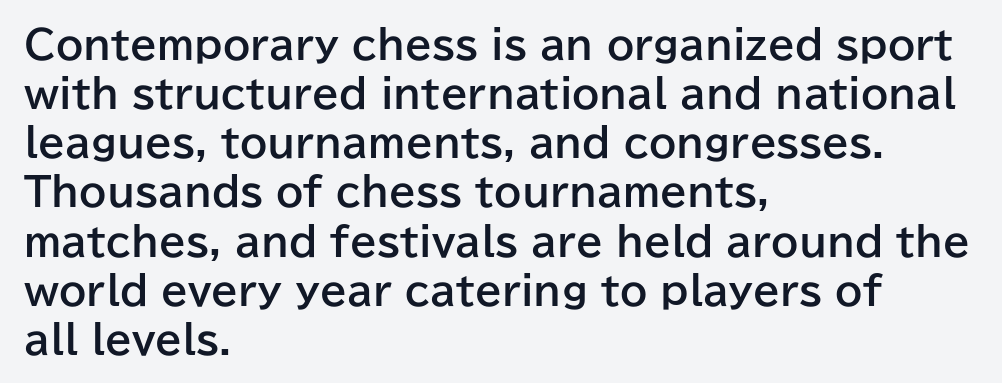
The type family on display is of the sans-serif kind. Strokes here are thick enough to call this a true bold. Short note: letters normally spaced. Quick note: underline off.
